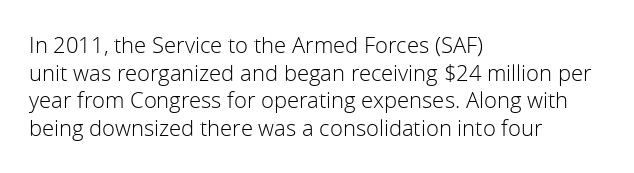
The image shows 22 px text type, upright; set left-aligned, normal line spacing (1.26x), normal letter spacing, not underlined.
